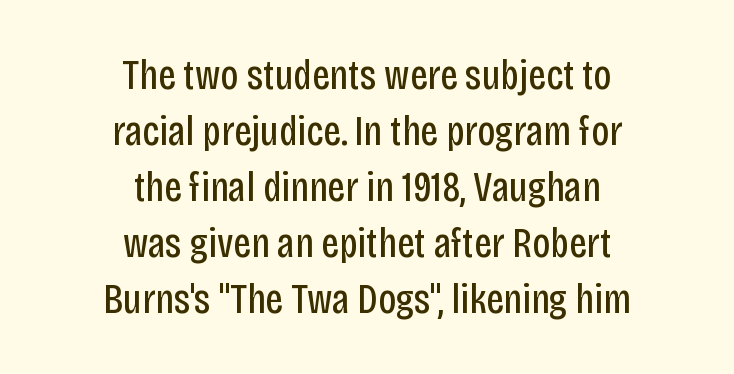
Q: Is the text bold? A: No.
Q: Is the text italic (slanted)? A: No, it is upright.
Q: Is the typeface a serif or a sans-serif typeface? A: Sans-serif.
Q: Is the text underlined? A: No.
Q: How is the paragraph aligned? A: Centered.
Q: Is the spacing between letters normal or unusually wide? A: Normal.
Q: Is the spacing between lines tight, normal or loose? A: Normal.
Q: Width (condensed, normal, or wide)? A: Condensed.
Q: Stroke contrast? A: Low.
Q: x-height? A: Large.
Q: Monospaced? A: No.
